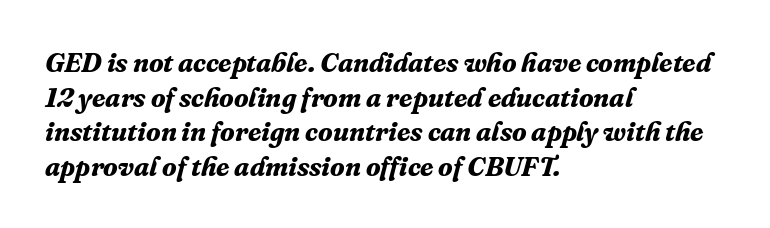
The passage shown leans; its letterforms are oblique. Whoever set this chose a conventional vertical rhythm. The sample has been set heavy, in full bold. The lines are quadded left. Students, note that the glyphs here touch the page at normal intervals. The area under the type is left untouched.
